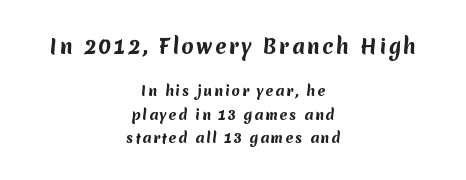
Anything drawn beneath the words? Only blank space. The composition opens big and finishes small. The passage is arranged like a title page — every line centered. Strokes here are thick enough to call this a true bold. Line spacing here is normal.
